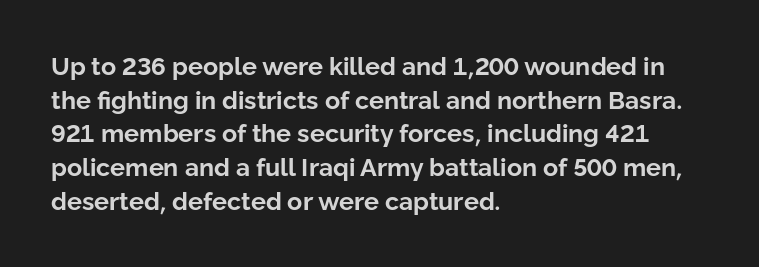
{"italic": "no", "bold": "yes", "underline": "no", "align": "left", "line_spacing": "normal", "line_spacing_ratio": 1.35, "letter_spacing": "normal", "letter_spacing_em": 0.0, "glyph_px": 25}
